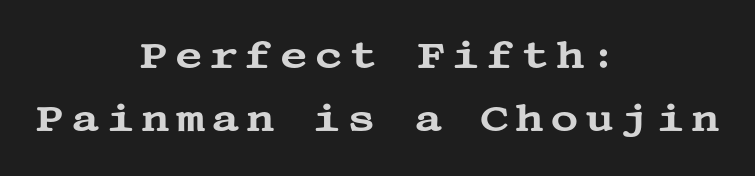
The image shows 39 px wide serif type, upright; set centered, normal line spacing (1.62x), not underlined; medium stroke contrast and a large x-height.
